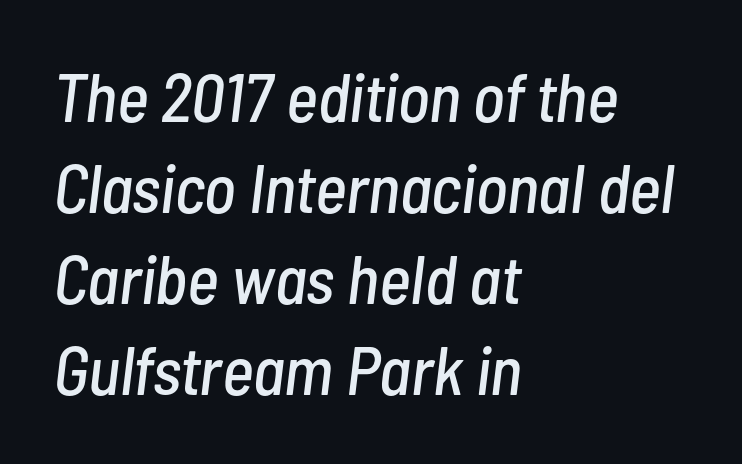
The horizontal fit of the characters is conventional and even. The specimen reads as italic at a glance. Spacing verdict: proportional, widths tailored to each character. Quick note: underline off. Which margin do the lines hug? The left one — the right edge is uneven.
